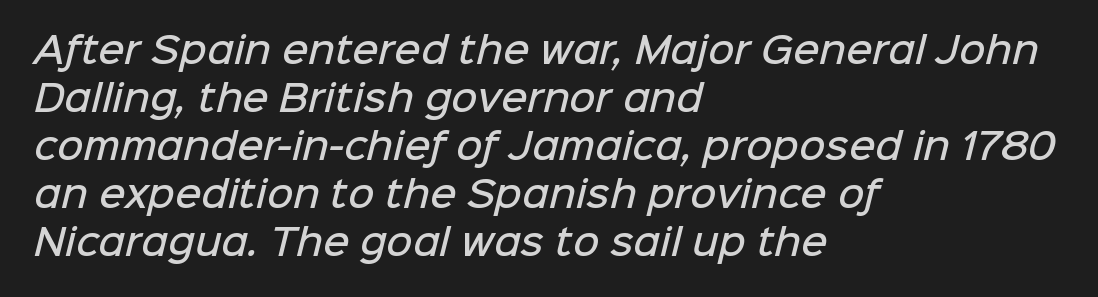
The image shows 36 px semibold sans-serif type; set left-aligned, normal line spacing (1.33x), normal letter spacing, not underlined; low stroke contrast and a medium x-height.
